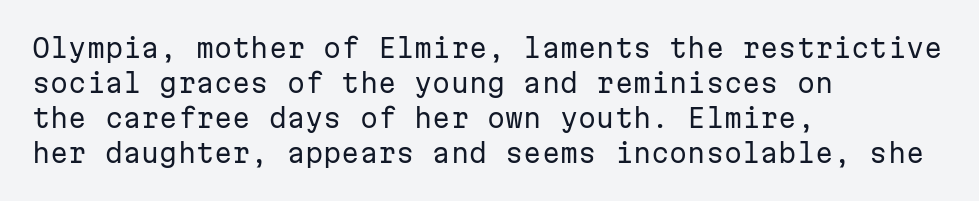
The strip under each line holds only bare page. Short note: letters normally spaced. The axis of the letterforms is exactly vertical. Line spacing here is normal. The rendering anchors every line to the left-hand side.
